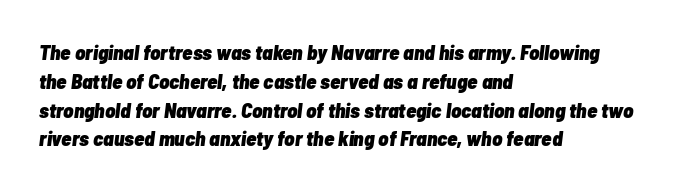
Q: Is the text bold? A: Yes.
Q: Is the text italic (slanted)? A: Yes, it leans right by about 7 degrees.
Q: Is the text underlined? A: No.
Q: How is the paragraph aligned? A: Left-aligned.
Q: Is the spacing between letters normal or unusually wide? A: Normal.
Q: Is the spacing between lines tight, normal or loose? A: Normal.
